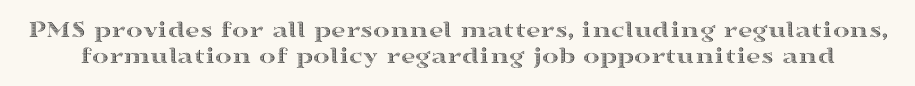
Q: Is the text italic (slanted)? A: No, it is upright.
Q: Is the text underlined? A: No.
Q: Is the spacing between letters normal or unusually wide? A: Normal.
Q: Is the spacing between lines tight, normal or loose? A: Tight.
